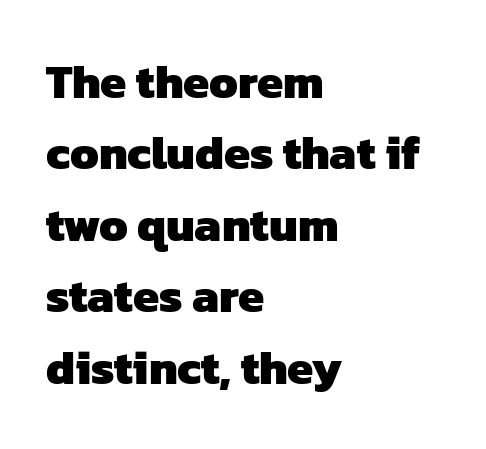
{"serif": "no", "bold": "yes", "weight": "heavy", "width": "normal", "stroke_contrast": "low", "x_height": "medium", "monospaced": "no", "underline": "no", "align": "left", "line_spacing": "normal", "line_spacing_ratio": 1.52, "letter_spacing": "normal", "letter_spacing_em": 0.0, "glyph_px": 47}
